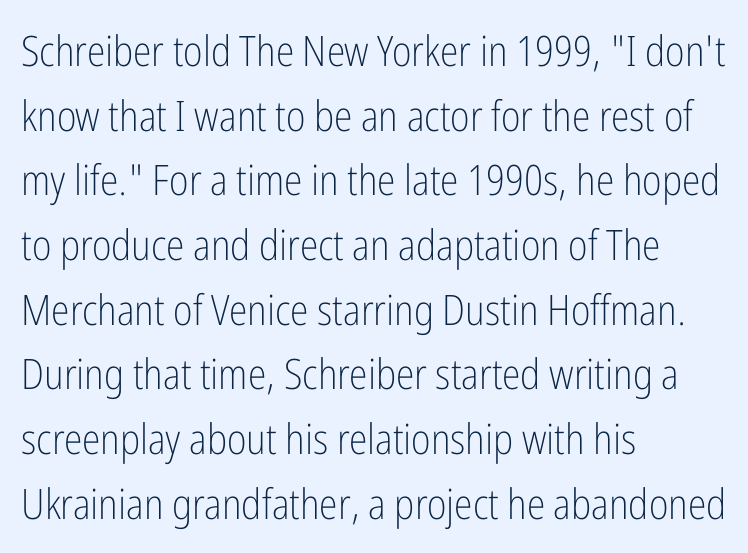
You can tell it's not italic because the verticals are truly vertical. Lines of text with bare space underneath. These lines stack with their left ends in a neat column. Do the characters align in a grid? No, the font is proportional.
